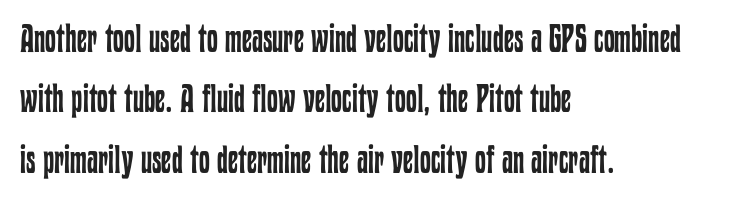
The image shows 39 px regular-weight, condensed type, upright; set left-aligned, normal line spacing (1.55x), normal letter spacing, not underlined; low stroke contrast and a medium x-height.
